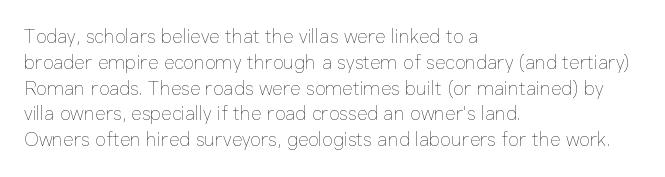
The image shows 20 px text type, upright; set left-aligned, normal line spacing (1.29x), normal letter spacing, not underlined.
